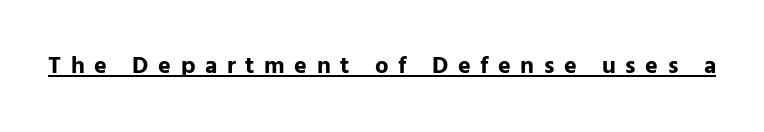
The image shows 24 px bold type, upright; set unusually wide letter spacing (+0.4 em), underlined.
